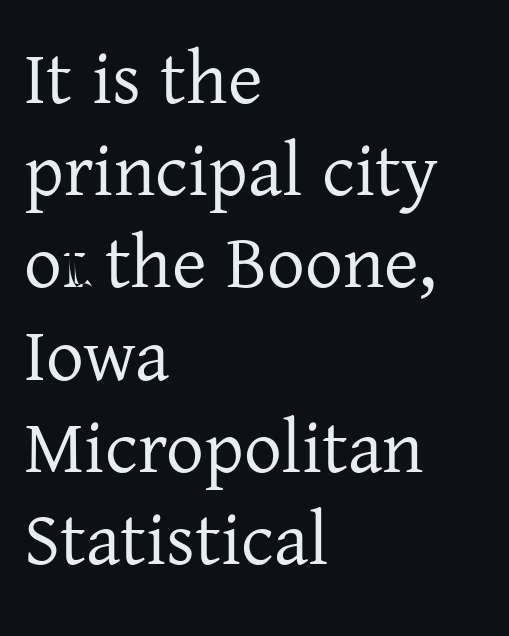
{"serif": "yes", "italic": "no", "bold": "no", "weight": "regular", "width": "normal", "stroke_contrast": "low", "x_height": "medium", "monospaced": "no", "underline": "no", "align": "left", "line_spacing_ratio": 1.23, "letter_spacing": "normal", "letter_spacing_em": 0.0, "glyph_px": 75}
